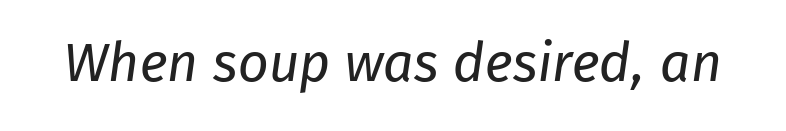
The image shows 54 px regular-weight sans-serif type; set normal letter spacing, not underlined; low stroke contrast and a medium x-height.
